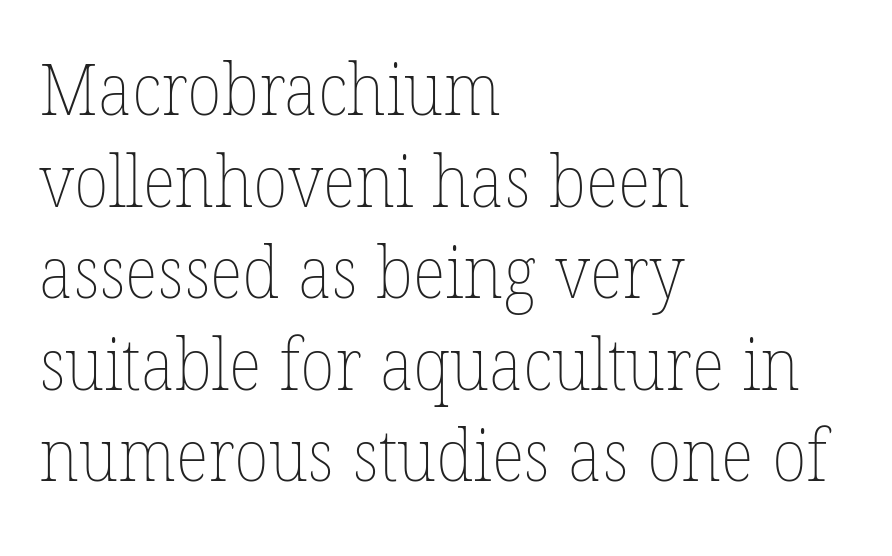
The image shows 71 px thin type; set left-aligned, normal line spacing (1.29x), normal letter spacing, not underlined; low stroke contrast and a medium x-height.
